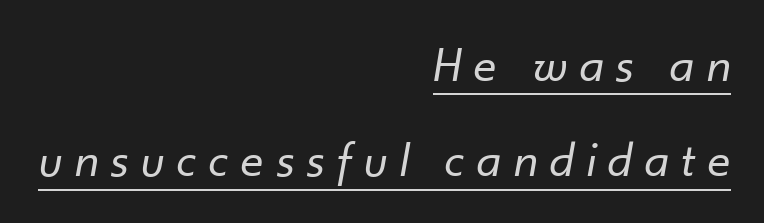
Students, observe the line beneath the letters — that is underlining. One-word summary of the alignment: right. The rendering uses natural spacing where letterforms have individual widths. Whoever set this chose breathing room over compactness in the vertical rhythm.
